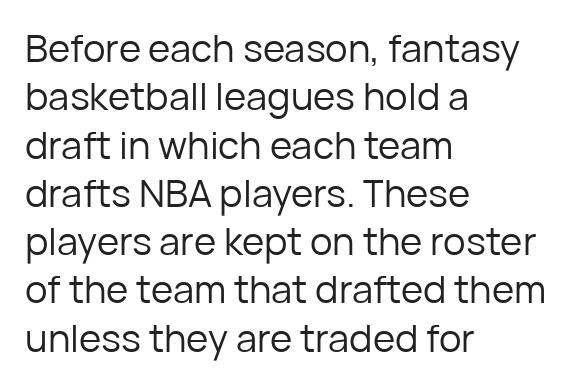
The image shows 38 px regular-weight sans-serif type, upright; set left-aligned, normal line spacing (1.27x), normal letter spacing, not underlined; low stroke contrast and a medium x-height.
